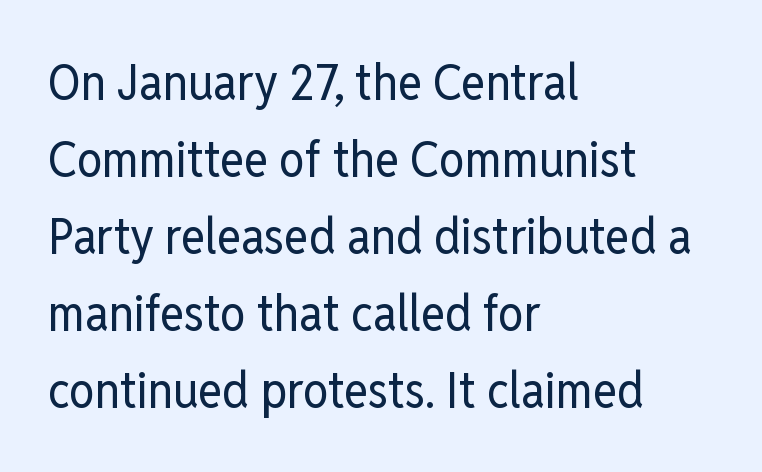
This is sans-serif lettering, the kind often seen on screens and signage. This block has exactly the height ordinary leading produces. The passage shown is typed in a proportional face where columns would drift. Each row of text sits above clean, open space. Is the block centered? No — it sits flush against the left margin. Glyph-to-glyph distance matches everyday printed text.
